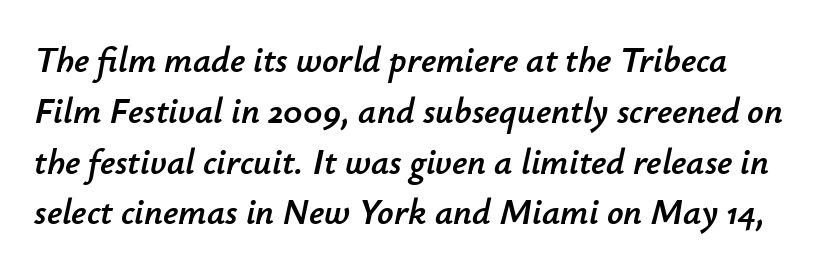
The image shows 36 px text type, italic (leaning right); set normal line spacing (1.41x), normal letter spacing, not underlined; low stroke contrast and a small x-height.
